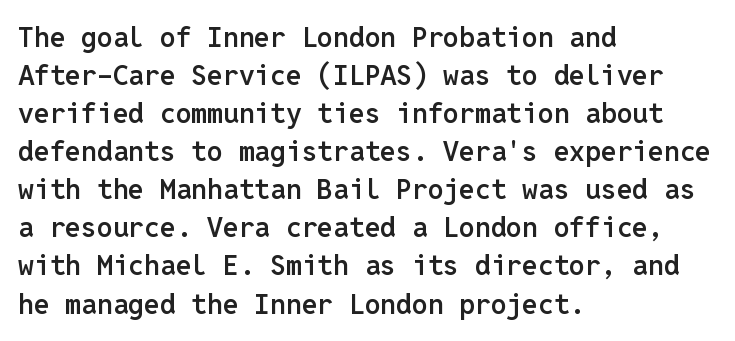
Every letter is mildly thick-stroked: semibold rather than bold. Each new line begins a customary step beneath the previous one. Typographically, this falls in the sans-serif category. Has an underline been added? It has not.
